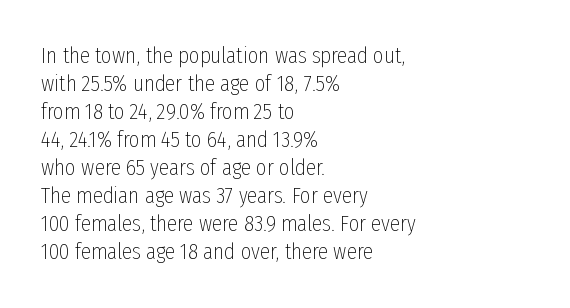
{"italic": "no", "bold": "no", "underline": "no", "align": "left", "line_spacing_ratio": 1.22, "letter_spacing": "normal", "letter_spacing_em": 0.0, "glyph_px": 23}
